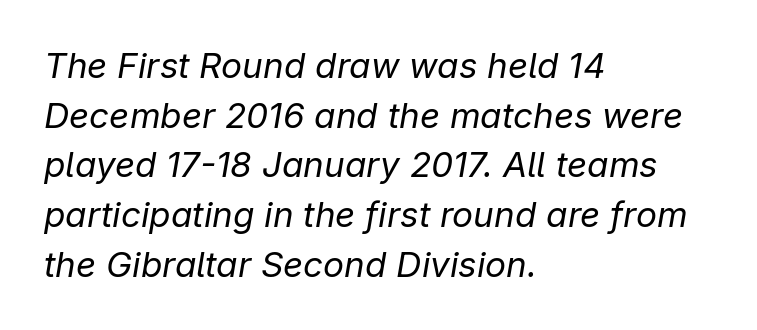
Looks like regular typesetting: each glyph gets only the width it needs. The horizontal fit of the characters is conventional and even. This reads as an unemphasized weight, regular at the heaviest. The passage shown is not underscored anywhere. Regular leading.
